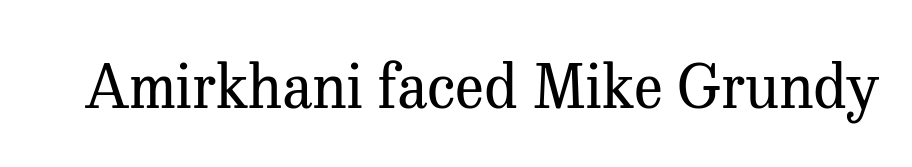
Q: Is the text bold? A: No.
Q: Is the text italic (slanted)? A: No, it is upright.
Q: Is the typeface a serif or a sans-serif typeface? A: Serif.
Q: Is the text underlined? A: No.
Q: Is the spacing between letters normal or unusually wide? A: Normal.
Q: Width (condensed, normal, or wide)? A: Normal.
Q: Stroke contrast? A: Medium.
Q: x-height? A: Medium.
Q: Monospaced? A: No.
